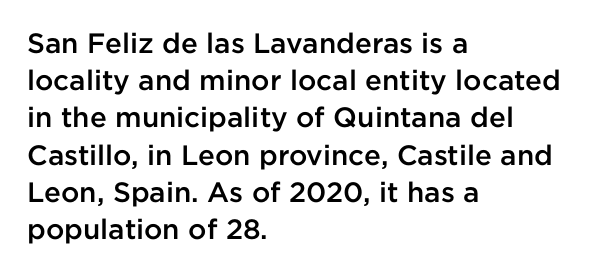
The image shows 28 px semibold sans-serif type, upright; set left-aligned, normal line spacing (1.33x), normal letter spacing, not underlined; low stroke contrast and a medium x-height.
